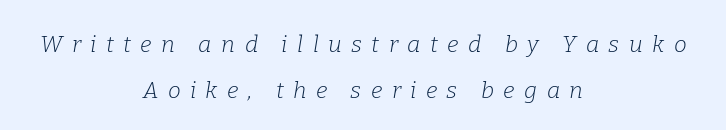
Q: Is the text bold? A: No.
Q: Is the text italic (slanted)? A: Yes, it leans right by about 9 degrees.
Q: Is the text underlined? A: No.
Q: How is the paragraph aligned? A: Centered.
Q: Is the spacing between letters normal or unusually wide? A: Unusually wide.
Q: Is the spacing between lines tight, normal or loose? A: Loose.
